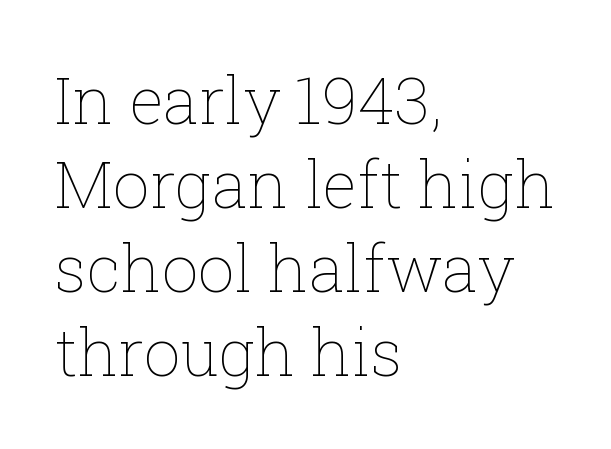
{"italic": "no", "bold": "no", "weight": "thin", "width": "normal", "stroke_contrast": "low", "x_height": "medium", "monospaced": "no", "underline": "no", "align": "left", "line_spacing": "normal", "line_spacing_ratio": 1.29, "letter_spacing": "normal", "letter_spacing_em": 0.0, "glyph_px": 65}
